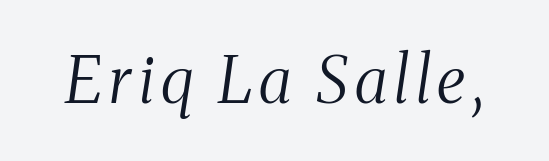
{"serif": "yes", "italic": "yes", "lean": "right", "slant_degrees": 8, "bold": "no", "weight": "light", "width": "condensed", "stroke_contrast": "medium", "x_height": "medium", "monospaced": "no", "underline": "no", "glyph_px": 64}
